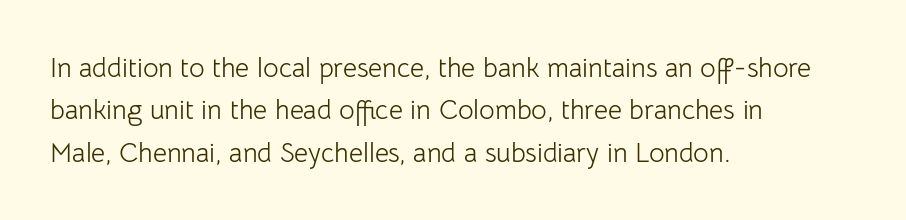
Q: Is the text bold? A: No.
Q: Is the text italic (slanted)? A: No, it is upright.
Q: Is the text underlined? A: No.
Q: How is the paragraph aligned? A: Left-aligned.
Q: Is the spacing between letters normal or unusually wide? A: Normal.
Q: Is the spacing between lines tight, normal or loose? A: Normal.
